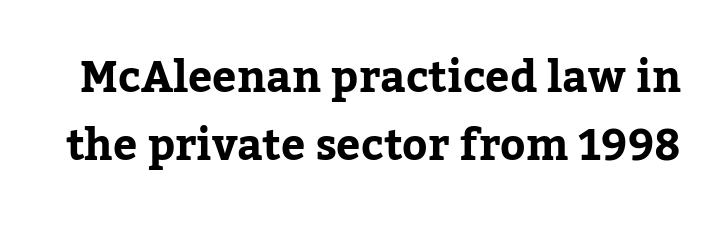
Serifs: yes, visible at the terminals of the letterforms. The letters stand straight up with perfectly vertical stems. You could call the tracking neutral — neither tight nor loose. The vertical gap from one line to the next is medium.
